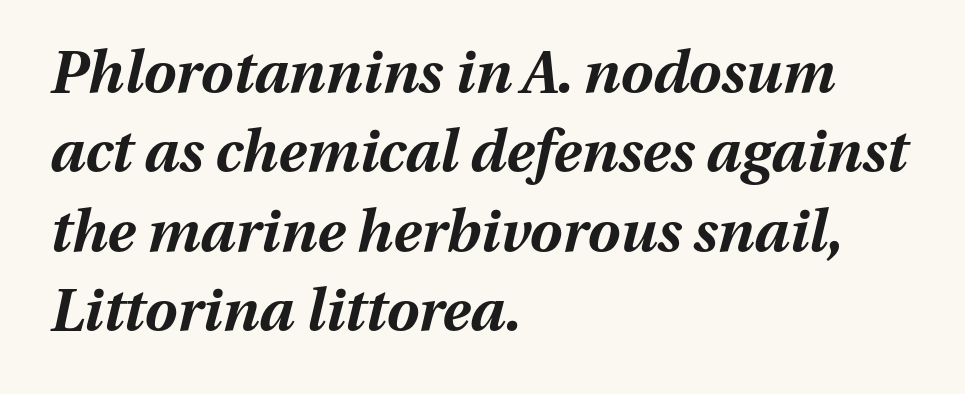
The image shows 58 px bold type, italic (leaning right); set left-aligned, normal line spacing (1.37x), normal letter spacing, not underlined; medium stroke contrast and a medium x-height.
